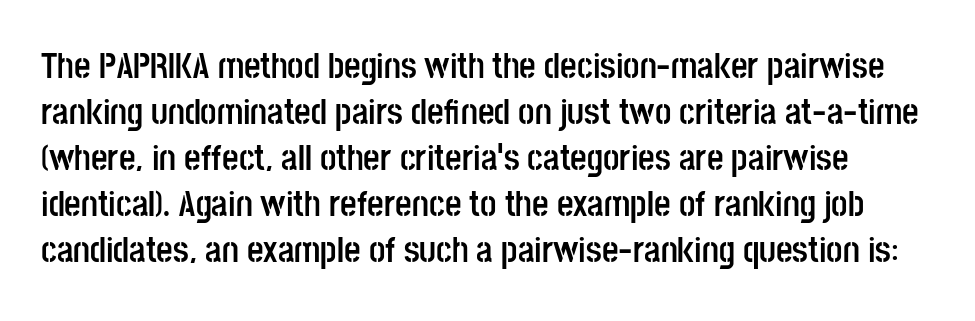
Rows of type keep a routine distance in the vertical direction. Summary of weight: heavy, a full bold. Unlike italic type, these characters show no tilt at all. No word sits above an underline. The line texture is even and compact thanks to regular tracking.
